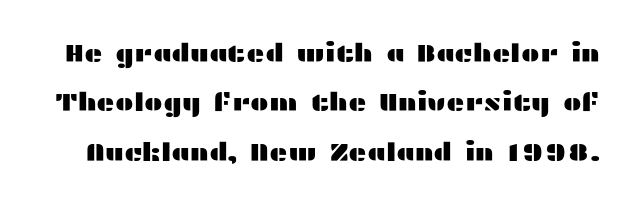
The image shows 25 px text type, upright; set loose line spacing (1.98x), normal letter spacing, not underlined.
